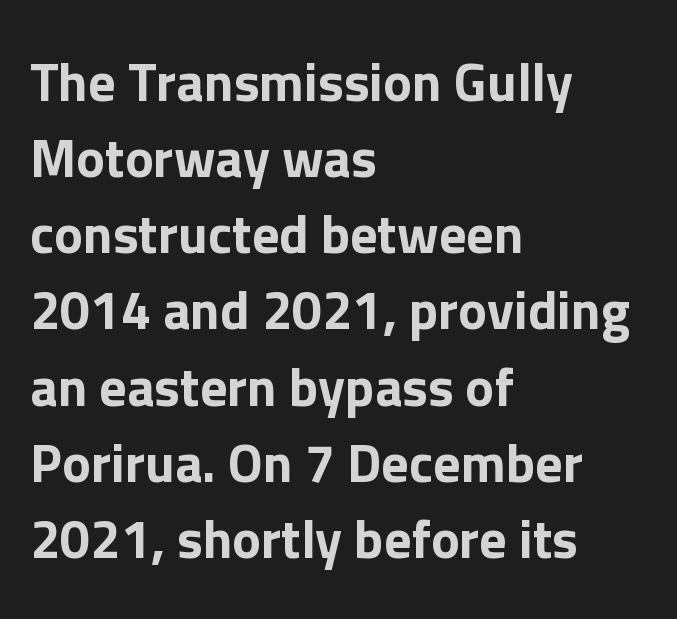
Q: Is the text italic (slanted)? A: No, it is upright.
Q: Is the typeface a serif or a sans-serif typeface? A: Sans-serif.
Q: Is the text underlined? A: No.
Q: How is the paragraph aligned? A: Left-aligned.
Q: Is the spacing between letters normal or unusually wide? A: Normal.
Q: Is the spacing between lines tight, normal or loose? A: Normal.
Q: Width (condensed, normal, or wide)? A: Normal.
Q: Stroke contrast? A: Low.
Q: x-height? A: Medium.
Q: Monospaced? A: No.
